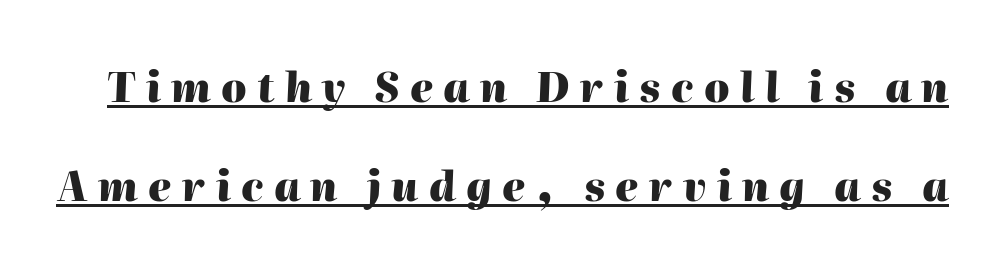
The image shows 40 px heavy type, italic (leaning right); set loose line spacing (2.48x), unusually wide letter spacing (+0.26 em), underlined; high stroke contrast and a medium x-height.
